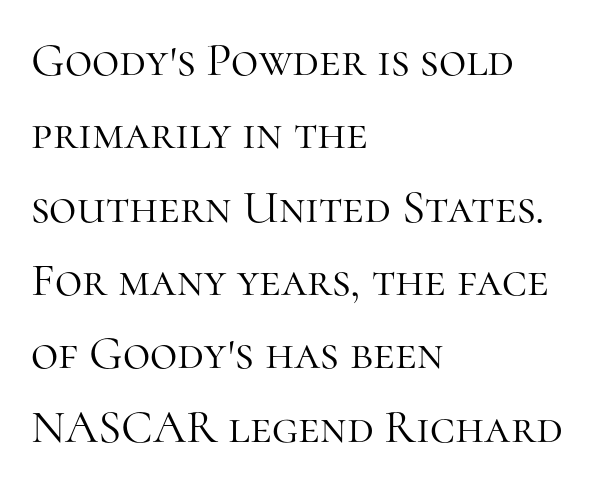
The image shows 47 px light serif type, upright; set left-aligned, normal line spacing (1.56x), normal letter spacing, not underlined; high stroke contrast and a medium x-height.
